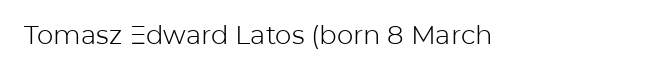
Q: Is the text bold? A: No.
Q: Is the text italic (slanted)? A: No, it is upright.
Q: Is the text underlined? A: No.
Q: Is the spacing between letters normal or unusually wide? A: Normal.
